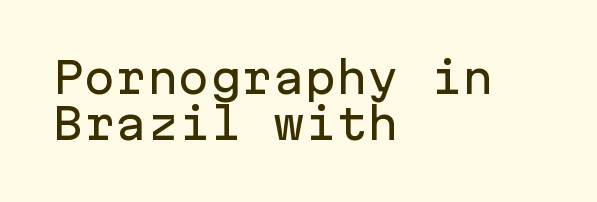
Q: Is the text italic (slanted)? A: No, it is upright.
Q: Is the typeface a serif or a sans-serif typeface? A: Sans-serif.
Q: Is the text underlined? A: No.
Q: How is the paragraph aligned? A: Left-aligned.
Q: Is the spacing between letters normal or unusually wide? A: Normal.
Q: Is the spacing between lines tight, normal or loose? A: Tight.
Q: Width (condensed, normal, or wide)? A: Normal.
Q: Stroke contrast? A: Low.
Q: x-height? A: Medium.
Q: Monospaced? A: Yes.
